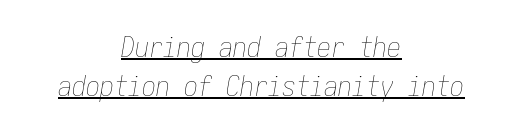
The image shows 28 px thin, condensed type, italic (leaning right); set centered, normal line spacing (1.38x), normal letter spacing, underlined; low stroke contrast and a medium x-height.
